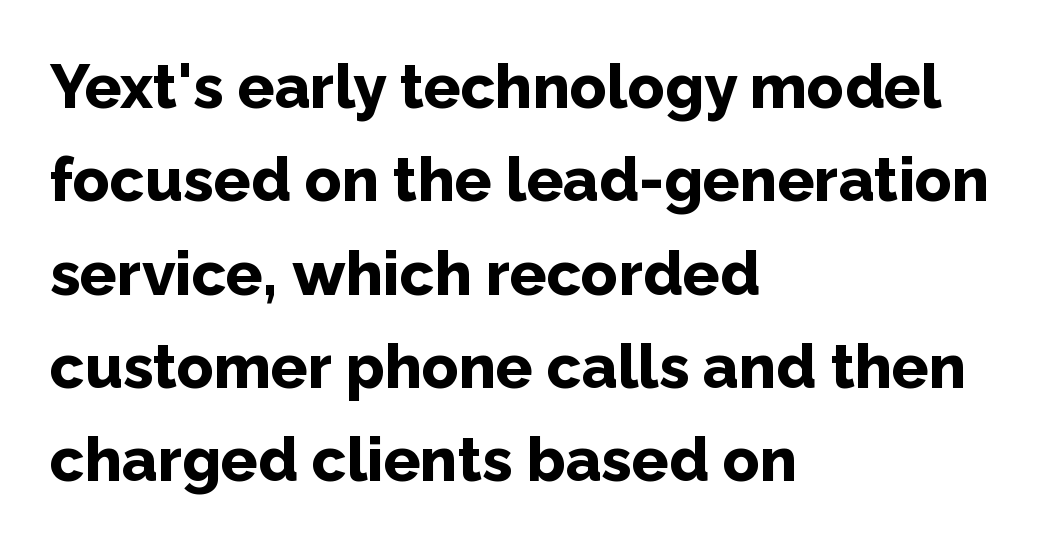
The image shows 61 px bold sans-serif type, upright; set left-aligned, normal line spacing (1.53x), normal letter spacing, not underlined; low stroke contrast and a medium x-height.
